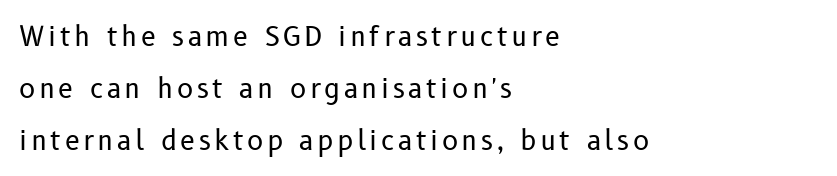
{"italic": "no", "bold": "no", "underline": "no", "align": "left", "line_spacing": "loose", "line_spacing_ratio": 1.92, "glyph_px": 27}
